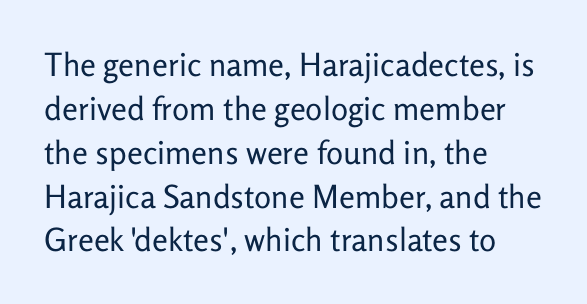
The image shows 32 px regular-weight sans-serif type, upright; set left-aligned, normal line spacing (1.37x), normal letter spacing, not underlined; low stroke contrast and a medium x-height.
